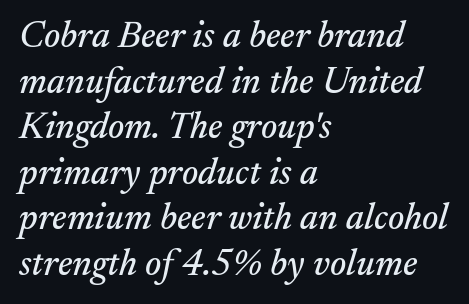
{"serif": "yes", "italic": "yes", "lean": "right", "slant_degrees": 17, "width": "normal", "stroke_contrast": "medium", "x_height": "small", "monospaced": "no", "underline": "no", "align": "left", "line_spacing_ratio": 1.23, "letter_spacing": "normal", "letter_spacing_em": 0.0, "glyph_px": 37}
